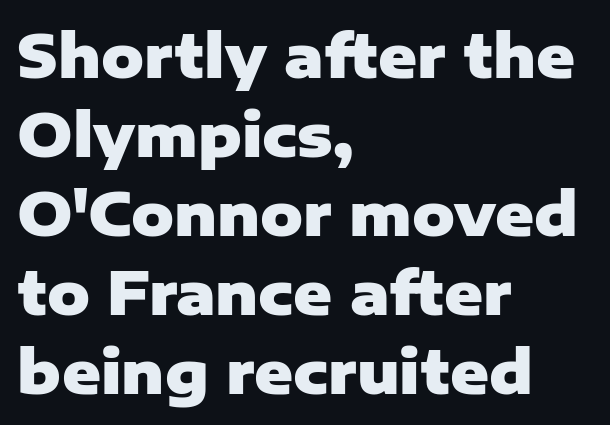
Here the glyphs are tracked normally, forming tight word shapes. Which margin do the lines hug? The left one — the right edge is uneven. When letters stand straight like this, we call the style roman or upright. The letters advance in unequal steps, a hallmark of proportional type. Weight: bold.
